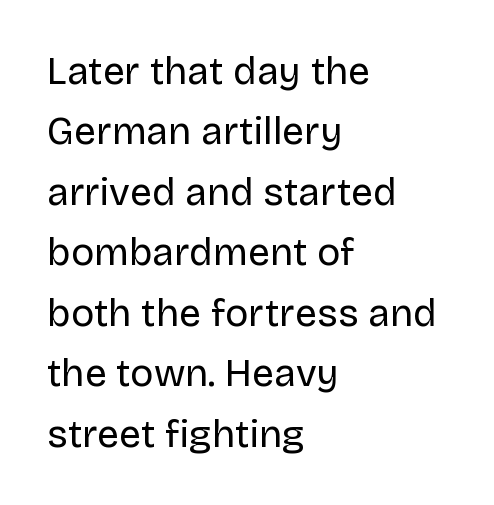
Q: Is the text bold? A: No.
Q: Is the text italic (slanted)? A: No, it is upright.
Q: Is the typeface a serif or a sans-serif typeface? A: Sans-serif.
Q: Is the text underlined? A: No.
Q: How is the paragraph aligned? A: Left-aligned.
Q: Is the spacing between letters normal or unusually wide? A: Normal.
Q: Is the spacing between lines tight, normal or loose? A: Normal.
Q: Width (condensed, normal, or wide)? A: Normal.
Q: Stroke contrast? A: Low.
Q: x-height? A: Large.
Q: Monospaced? A: No.
